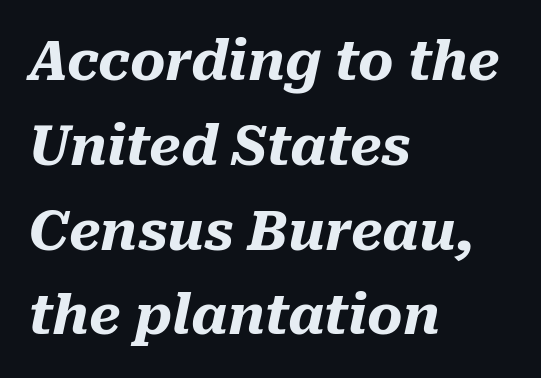
Default kerning and tracking; the words read as compact shapes. Every letter is thick-stroked: bold, no question. The space directly below the letters is spotless. Slanted lettering throughout.
